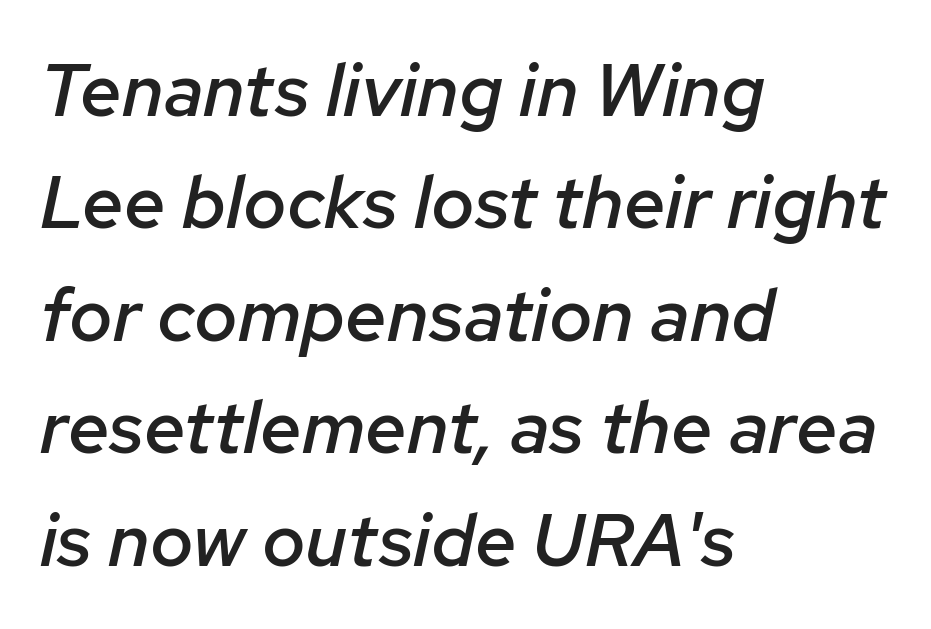
The image shows 74 px semibold type, italic (leaning right); set left-aligned, normal line spacing (1.52x), normal letter spacing, not underlined; low stroke contrast and a medium x-height.
